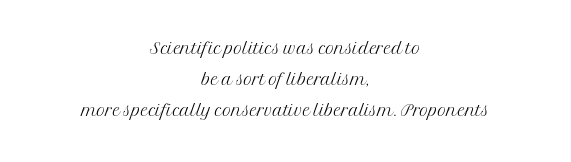
Compared with a flush-left layout, this one balances lines on the center instead. Stroke mass is kept to a normal reading level or below. Regular leading. Descenders hang freely into open space.
